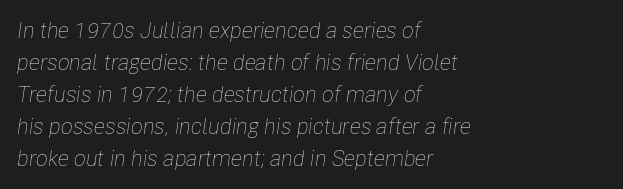
The image shows 22 px text type, italic (leaning right); set left-aligned, normal line spacing (1.45x), normal letter spacing, not underlined.
